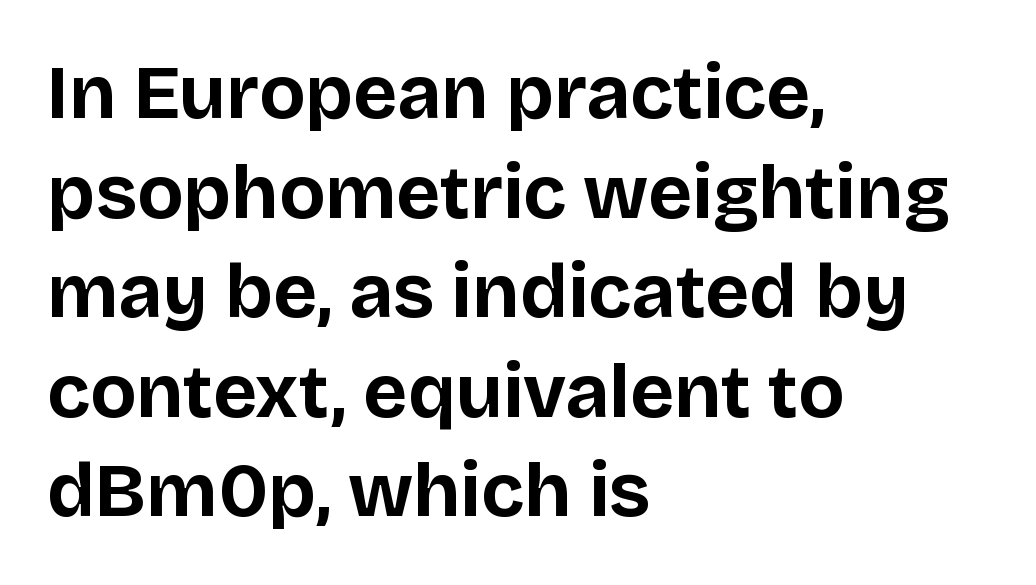
Q: Is the text bold? A: Yes.
Q: Is the text italic (slanted)? A: No, it is upright.
Q: Is the typeface a serif or a sans-serif typeface? A: Sans-serif.
Q: Is the text underlined? A: No.
Q: How is the paragraph aligned? A: Left-aligned.
Q: Is the spacing between letters normal or unusually wide? A: Normal.
Q: Is the spacing between lines tight, normal or loose? A: Normal.
Q: Width (condensed, normal, or wide)? A: Normal.
Q: Stroke contrast? A: Low.
Q: x-height? A: Large.
Q: Monospaced? A: No.
